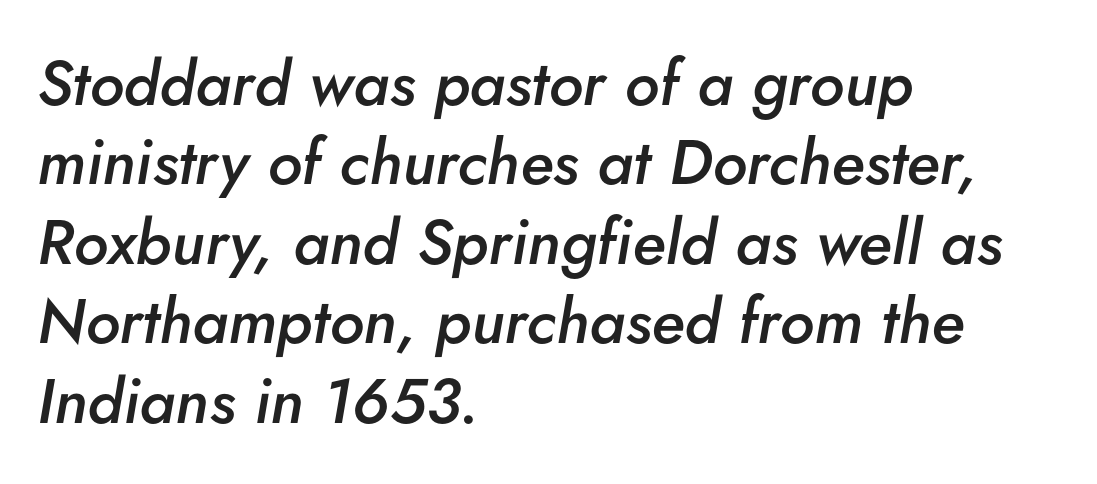
Each word holds together tightly as a unit, with standard inter-letter gaps. Compared with ordinary roman type, these characters are visibly tilted. Leftover space on each line is placed entirely after the last word. The area under the type is left untouched. Its strokes are somewhat broadened, the hallmark of semibold type.
